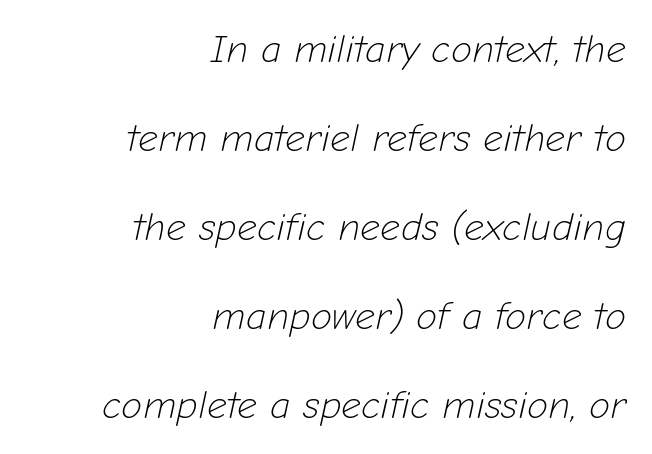
{"italic": "yes", "lean": "right", "slant_degrees": 12, "bold": "no", "weight": "light", "width": "normal", "stroke_contrast": "low", "x_height": "medium", "monospaced": "no", "underline": "no", "align": "right", "line_spacing": "loose", "line_spacing_ratio": 2.28, "letter_spacing": "normal", "letter_spacing_em": 0.0, "glyph_px": 39}
